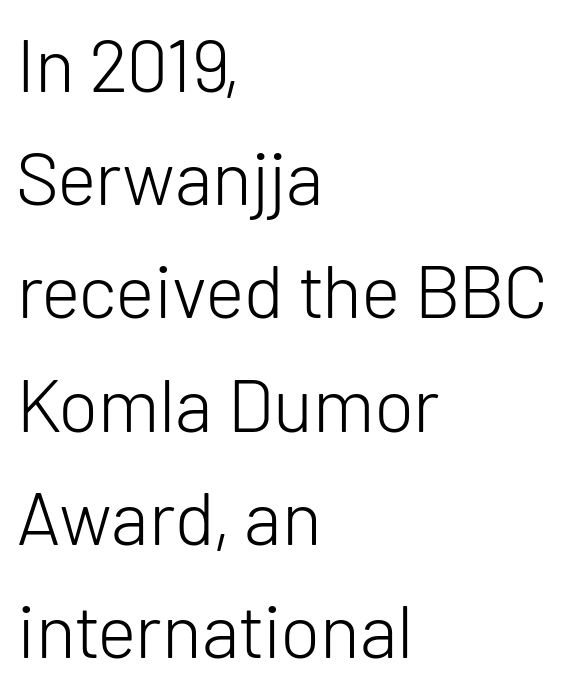
The image shows 75 px light sans-serif type, upright; set left-aligned, normal line spacing (1.51x), normal letter spacing, not underlined; low stroke contrast and a medium x-height.
